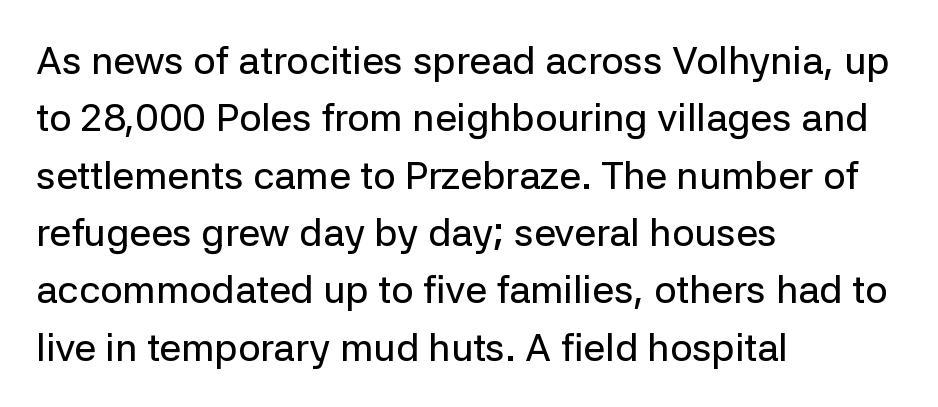
The image shows 39 px sans-serif type, upright; set left-aligned, normal line spacing (1.47x), normal letter spacing, not underlined; low stroke contrast and a medium x-height.
